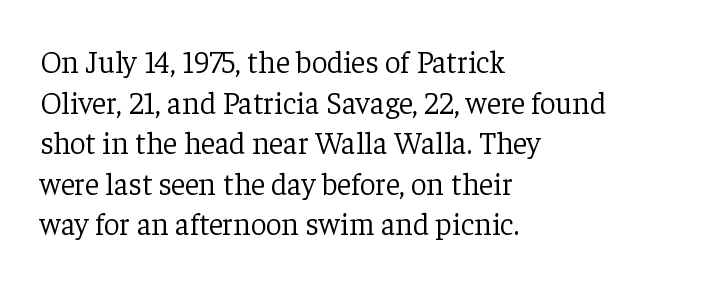
Letter spacing: default. You could not count columns in this text — the font is proportionally spaced. Upright lettering throughout. Quick note: underline off. Leading matches the norm, producing a regular column.
